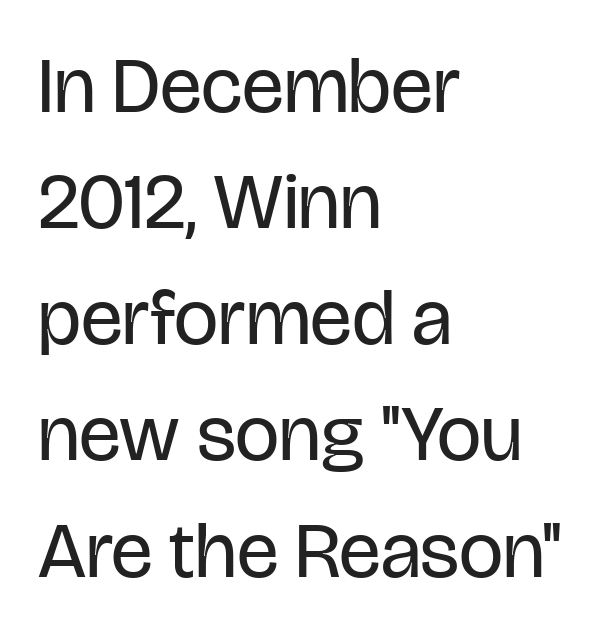
Q: Is the text bold? A: No.
Q: Is the text italic (slanted)? A: No, it is upright.
Q: Is the typeface a serif or a sans-serif typeface? A: Sans-serif.
Q: Is the text underlined? A: No.
Q: How is the paragraph aligned? A: Left-aligned.
Q: Is the spacing between letters normal or unusually wide? A: Normal.
Q: Is the spacing between lines tight, normal or loose? A: Normal.
Q: Width (condensed, normal, or wide)? A: Condensed.
Q: Stroke contrast? A: Low.
Q: x-height? A: Large.
Q: Monospaced? A: No.
